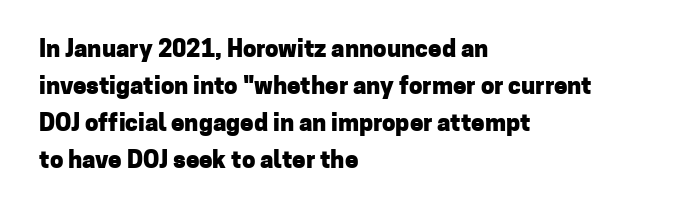
The image shows 24 px bold type, upright; set left-aligned, normal line spacing (1.54x), normal letter spacing, not underlined.
